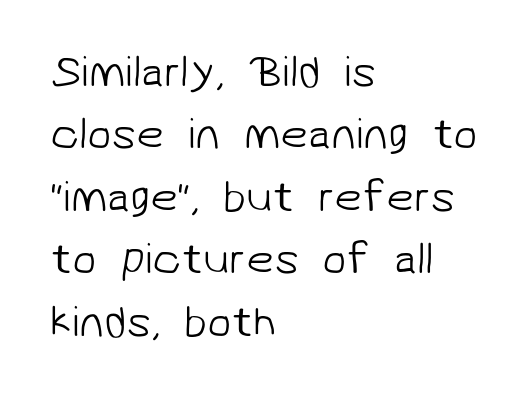
The rendering keeps characters at their native spacing. Ink coverage per letter is moderate at most. Underlining? Definitely not there. Unlike a traditional serif, this face leaves its strokes unadorned.
